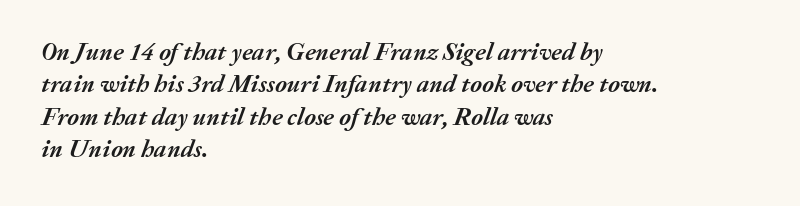
How would I describe the line gaps? Plain and ordinary. Glance below the letters and you will spot only blank space. A classic flush-left, rag-right setting is used for this passage. The whole block is typeset with a tilt.
